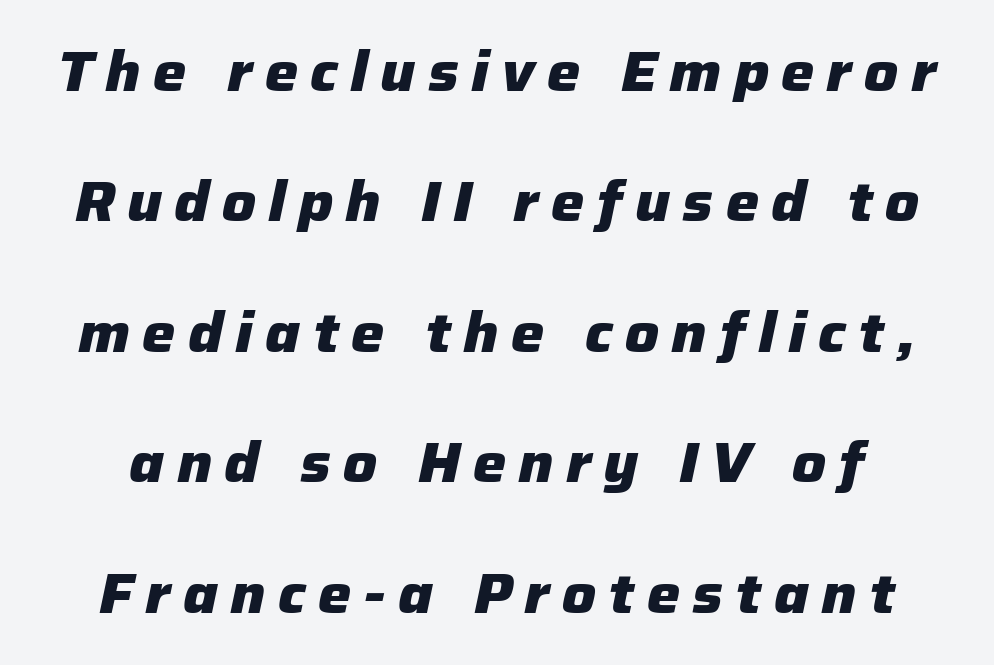
The image shows 56 px heavy type, italic (leaning right); set centered, loose line spacing (2.33x), unusually wide letter spacing (+0.22 em), not underlined; low stroke contrast and a medium x-height.
